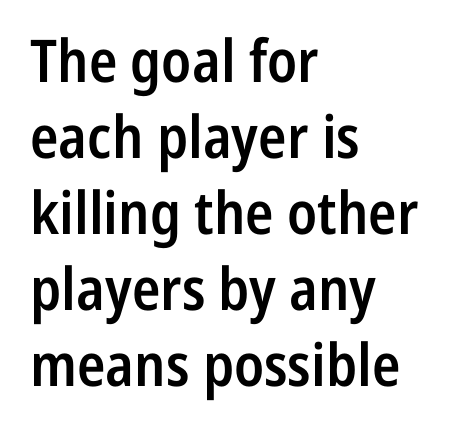
The image shows 59 px semibold, condensed sans-serif type, upright; set left-aligned, normal line spacing (1.29x), normal letter spacing, not underlined; low stroke contrast and a medium x-height.
